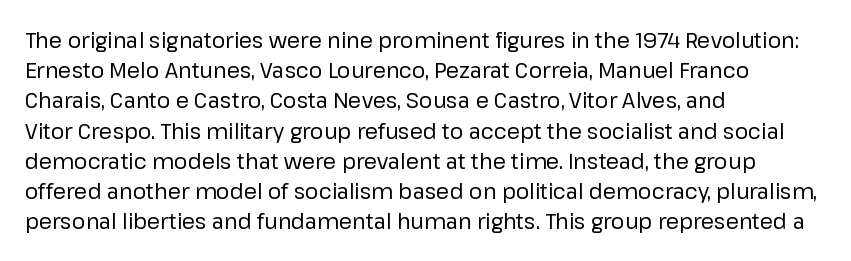
{"italic": "no", "bold": "no", "underline": "no", "align": "left", "line_spacing": "normal", "line_spacing_ratio": 1.44, "letter_spacing": "normal", "letter_spacing_em": 0.0, "glyph_px": 21}
